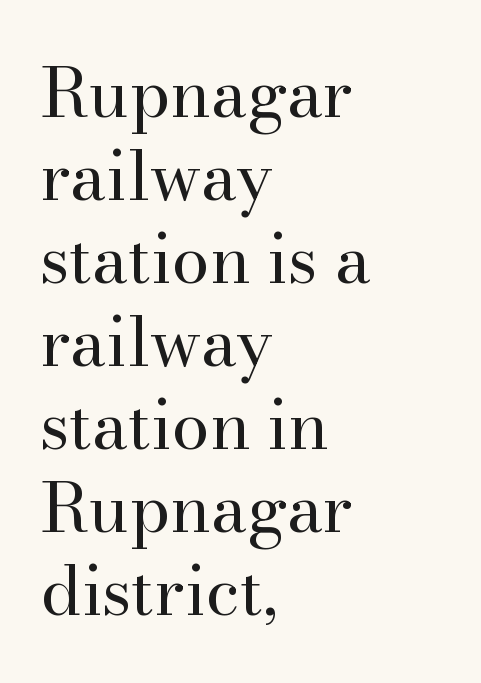
{"serif": "yes", "italic": "no", "bold": "no", "weight": "regular", "width": "normal", "stroke_contrast": "high", "x_height": "small", "monospaced": "no", "underline": "no", "align": "left", "line_spacing_ratio": 1.22, "letter_spacing": "normal", "letter_spacing_em": 0.0, "glyph_px": 68}
